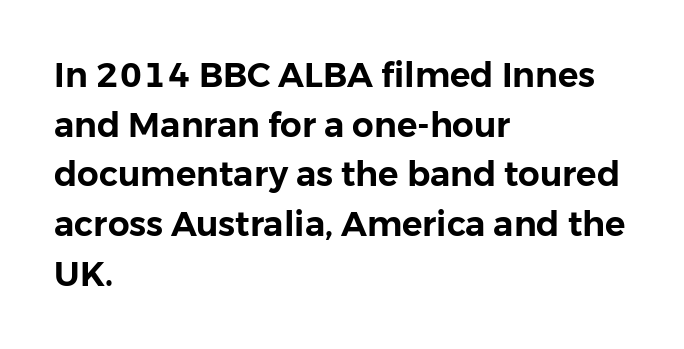
{"serif": "no", "italic": "no", "width": "normal", "stroke_contrast": "low", "x_height": "medium", "monospaced": "no", "underline": "no", "align": "left", "line_spacing": "normal", "line_spacing_ratio": 1.46, "letter_spacing": "normal", "letter_spacing_em": 0.0, "glyph_px": 34}
